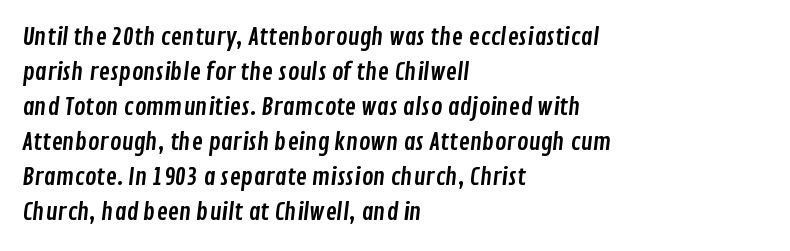
Students, note that the glyphs here touch the page at normal intervals. Left-aligned paragraph, ragged on the right. Check the space under the baseline: it is left empty. Notice how descenders clear the ascenders below comfortably — that's standard leading.
